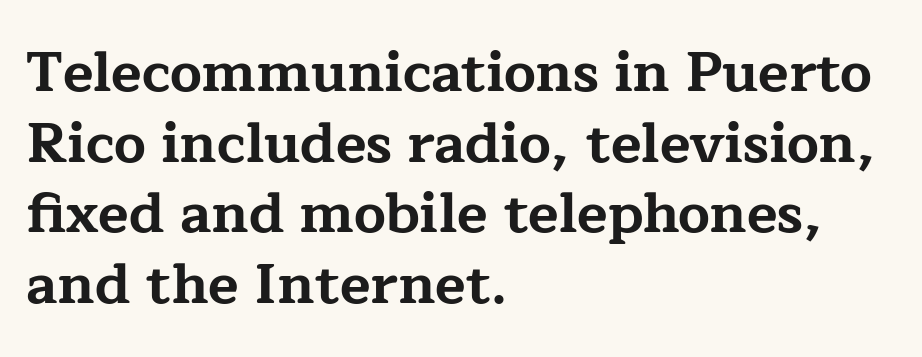
Reading down the column, the eye jumps a familiar distance to each next line. The space beneath each line is pristine and unruled. Do the characters align in a grid? No, the font is proportional. A student would call this left alignment; a typographer would say flush left, rag right.
